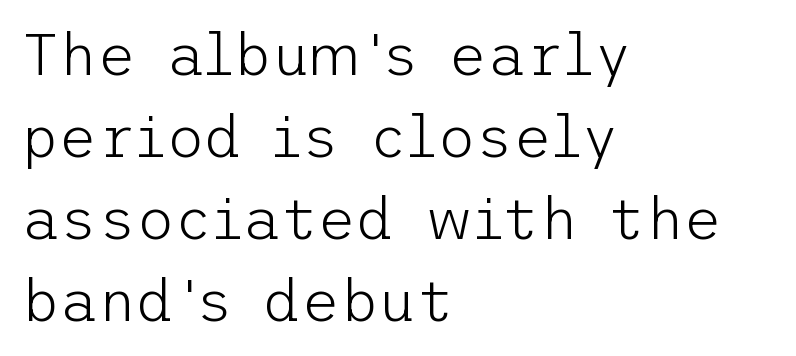
{"serif": "no", "italic": "no", "bold": "no", "weight": "light", "width": "normal", "stroke_contrast": "low", "x_height": "medium", "underline": "no", "align": "left", "line_spacing": "normal", "line_spacing_ratio": 1.39, "letter_spacing": "normal", "letter_spacing_em": 0.0, "glyph_px": 59}
